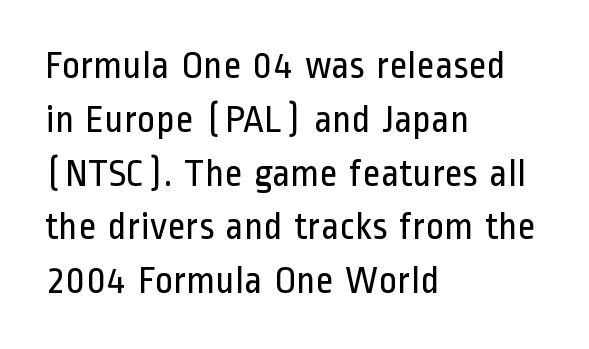
Examine the stroke ends and you'll find no serifs. These lines keep a tight, regular rhythm from letter to letter. The typeface has the unassuming heft of standard copy or less. This sample keeps an unexceptional amount of space between lines. Underlining? Definitely not there. A typesetter would call this proportional, since set widths differ per character.
